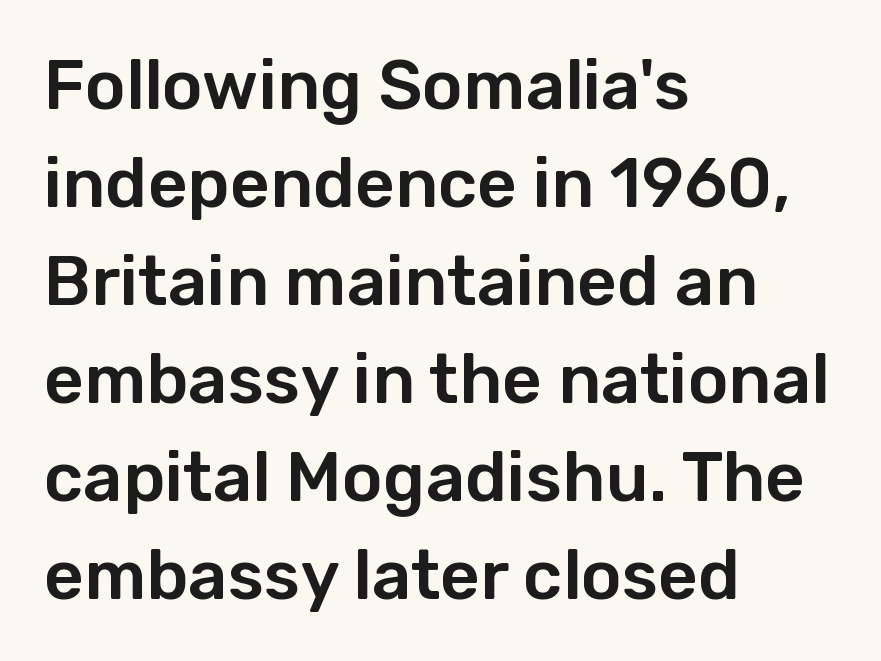
Q: Is the text italic (slanted)? A: No, it is upright.
Q: Is the typeface a serif or a sans-serif typeface? A: Sans-serif.
Q: Is the text underlined? A: No.
Q: How is the paragraph aligned? A: Left-aligned.
Q: Is the spacing between letters normal or unusually wide? A: Normal.
Q: Is the spacing between lines tight, normal or loose? A: Normal.
Q: Width (condensed, normal, or wide)? A: Normal.
Q: Stroke contrast? A: Low.
Q: x-height? A: Medium.
Q: Monospaced? A: No.
